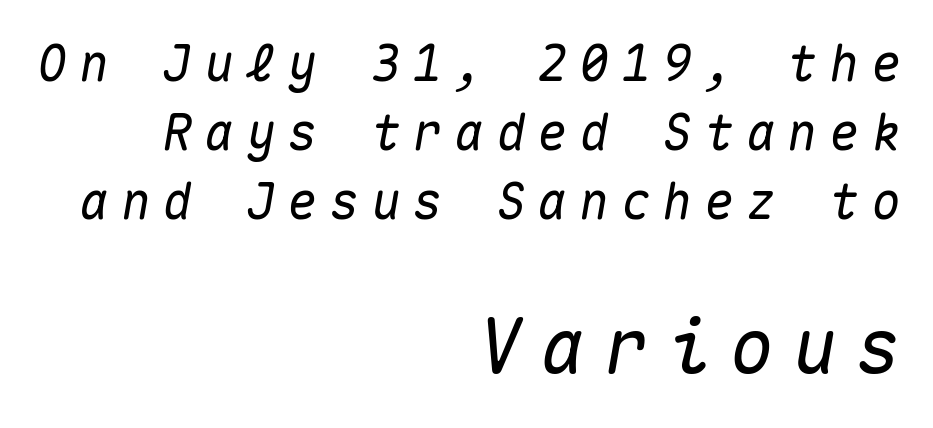
Note the uniform advance width — an 'i' takes as much space as an 'm'. Beneath every word, the page is bare. The tracking reads as deliberately expanded to a designer's eye. The glyphs look as if they've been sheared to an angle. Visually, the bottom section dominates because its glyphs are scaled up. A typesetter would call this leading conventional body-copy spacing.
